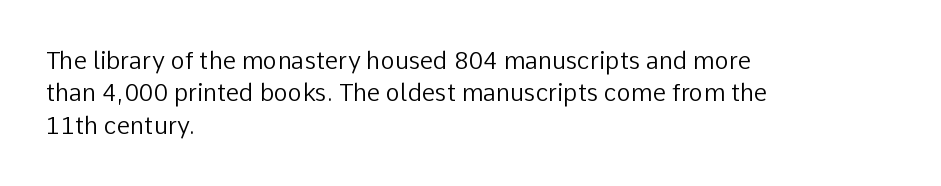
Q: Is the text bold? A: No.
Q: Is the text italic (slanted)? A: No, it is upright.
Q: Is the text underlined? A: No.
Q: How is the paragraph aligned? A: Left-aligned.
Q: Is the spacing between letters normal or unusually wide? A: Normal.
Q: Is the spacing between lines tight, normal or loose? A: Normal.
